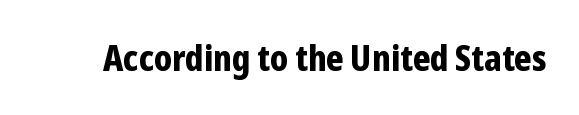
The image shows 35 px bold, condensed sans-serif type, upright; set normal letter spacing, not underlined; low stroke contrast and a medium x-height.
